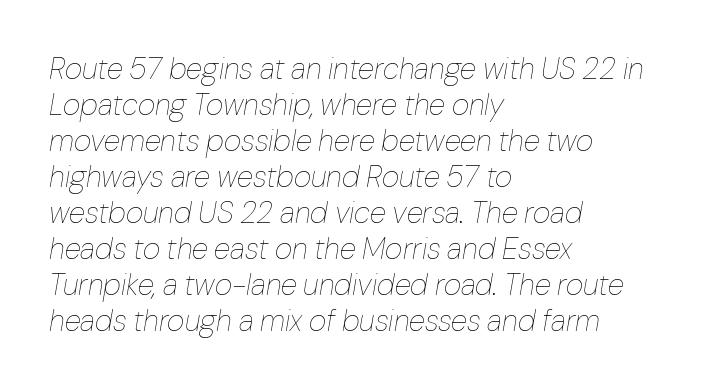
The image shows 30 px thin type, italic (leaning right); set left-aligned, line spacing 1.2x, normal letter spacing, not underlined; low stroke contrast and a medium x-height.
